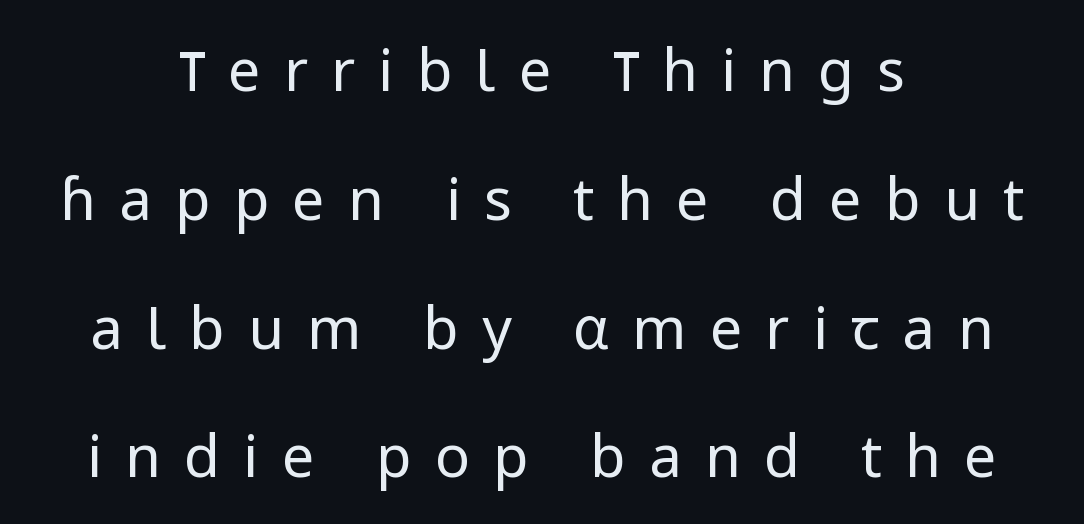
The image shows 58 px regular-weight sans-serif type, upright; set centered, loose line spacing (2.22x), unusually wide letter spacing (+0.4 em), not underlined; low stroke contrast and a medium x-height.
